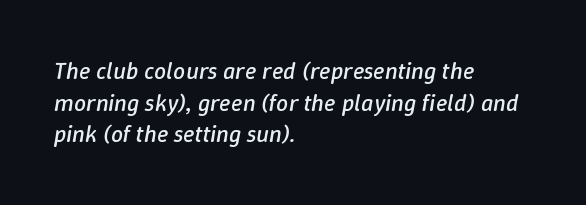
The image shows 24 px text type, italic (leaning right); set left-aligned, normal line spacing (1.32x), normal letter spacing, not underlined.
